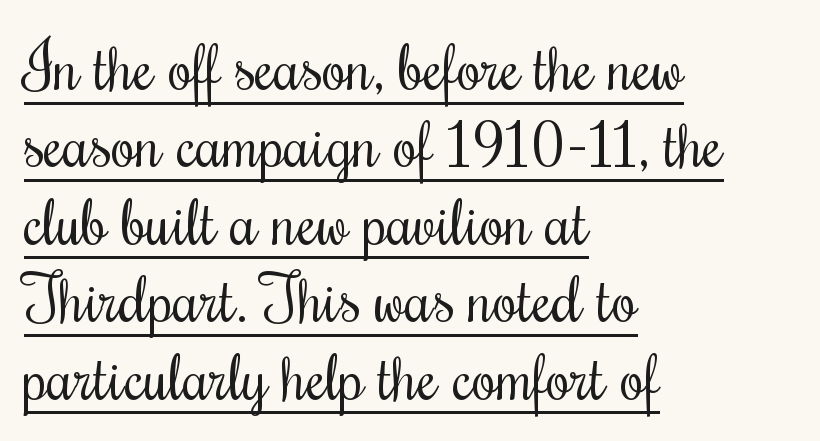
Typographically, this falls in the serif category. Here the glyphs are tracked normally, forming tight word shapes. Looks like regular typesetting: each glyph gets only the width it needs. Compared with undecorated copy, this sample adds a rule below the words. The rendering anchors every line to the left-hand side.
